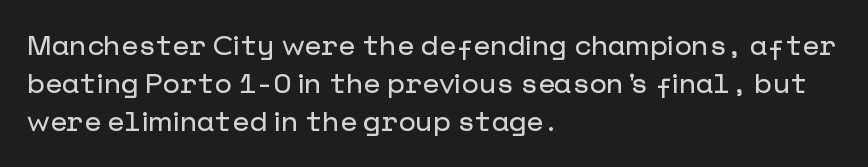
Q: Is the text italic (slanted)? A: No, it is upright.
Q: Is the typeface a serif or a sans-serif typeface? A: Sans-serif.
Q: Is the text underlined? A: No.
Q: How is the paragraph aligned? A: Left-aligned.
Q: Is the spacing between letters normal or unusually wide? A: Normal.
Q: Is the spacing between lines tight, normal or loose? A: Normal.
Q: Width (condensed, normal, or wide)? A: Normal.
Q: Stroke contrast? A: Low.
Q: x-height? A: Medium.
